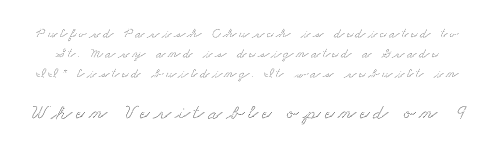
The image shows 21 px text type; set normal line spacing (1.43x), not underlined; the second (bottom) block is 1.5x larger.
